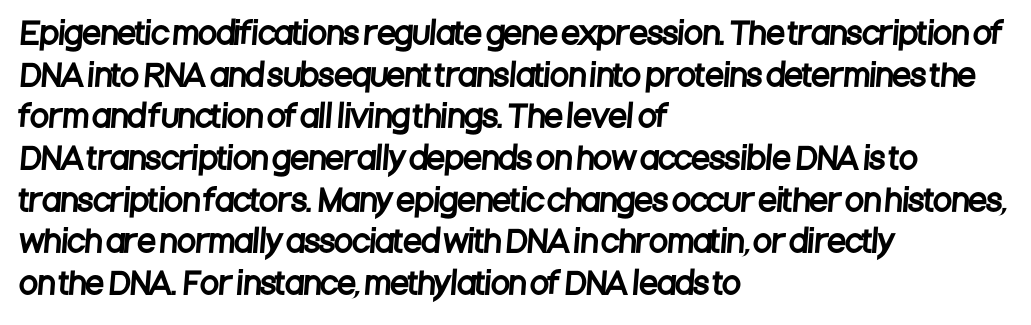
Letters rest on an invisible, unmarked baseline. These lines are set flush left with a ragged right edge. Regular leading. How are the letters spaced? Ordinarily, with no added tracking.
